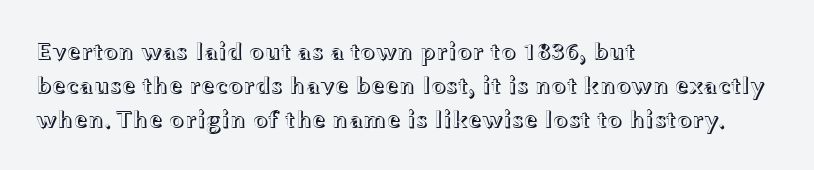
The image shows 25 px text type, upright; set left-aligned, normal line spacing (1.36x), normal letter spacing, not underlined.
